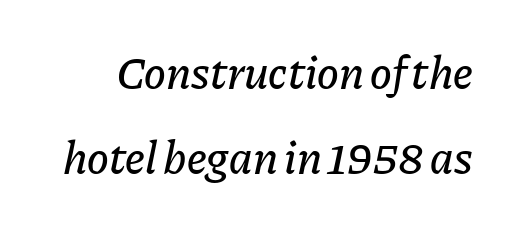
{"italic": "yes", "lean": "right", "slant_degrees": 11, "width": "normal", "stroke_contrast": "low", "x_height": "medium", "monospaced": "no", "underline": "no", "line_spacing_ratio": 1.84, "letter_spacing": "normal", "letter_spacing_em": 0.0, "glyph_px": 46}
